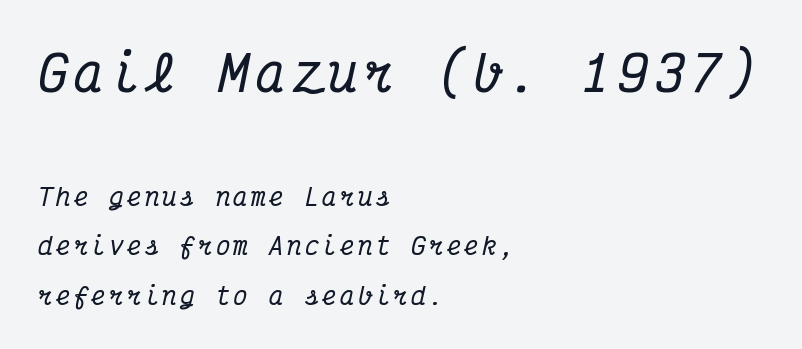
Q: Is the text italic (slanted)? A: Yes, it leans right by about 12 degrees.
Q: Is the typeface a serif or a sans-serif typeface? A: Serif.
Q: Is the text underlined? A: No.
Q: How is the paragraph aligned? A: Left-aligned.
Q: Is the spacing between lines tight, normal or loose? A: Loose.
Q: Which block of text is set in a larger size, the first (top) or the second (bottom)? A: The first (top) one.
Q: Width (condensed, normal, or wide)? A: Condensed.
Q: Stroke contrast? A: Medium.
Q: x-height? A: Medium.
Q: Monospaced? A: Yes.
